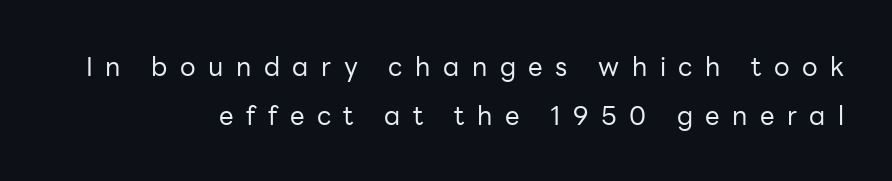
Q: Is the text bold? A: No.
Q: Is the text italic (slanted)? A: No, it is upright.
Q: Is the text underlined? A: No.
Q: How is the paragraph aligned? A: Right-aligned.
Q: Is the spacing between letters normal or unusually wide? A: Unusually wide.
